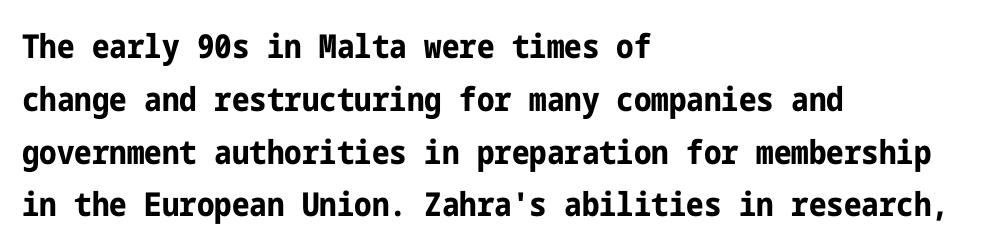
The image shows 33 px bold, condensed sans-serif type, upright; set left-aligned, normal line spacing (1.6x), normal letter spacing, not underlined; low stroke contrast and a medium x-height.
